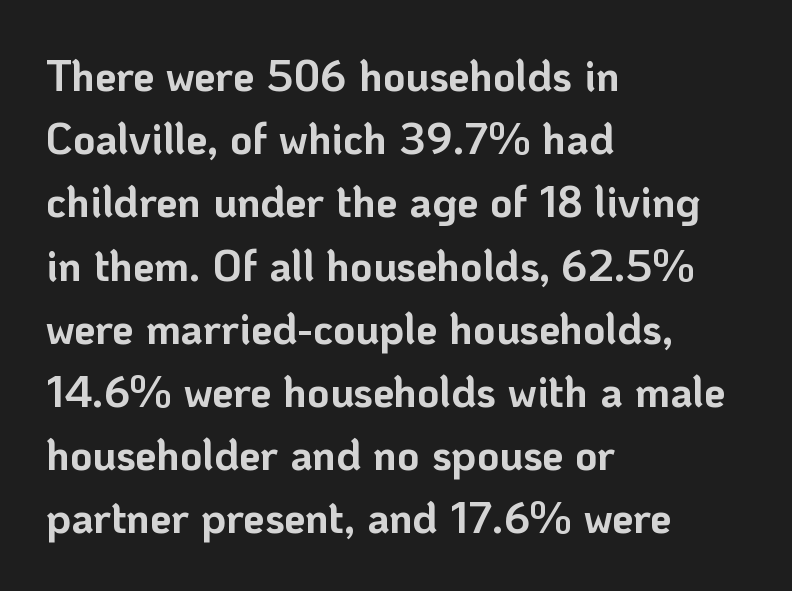
The image shows 43 px bold sans-serif type, upright; set left-aligned, normal line spacing (1.47x), normal letter spacing, not underlined; low stroke contrast and a medium x-height.
